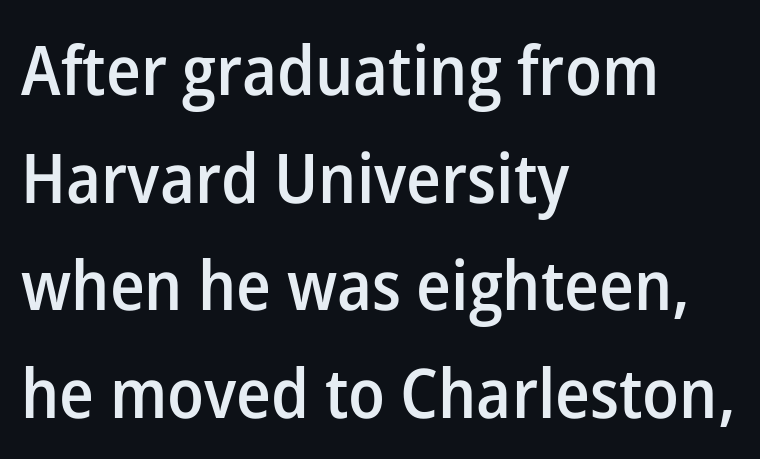
{"serif": "no", "italic": "no", "bold": "semi", "weight": "semibold", "width": "normal", "stroke_contrast": "low", "x_height": "medium", "monospaced": "no", "underline": "no", "align": "left", "line_spacing": "normal", "line_spacing_ratio": 1.56, "letter_spacing": "normal", "letter_spacing_em": 0.0, "glyph_px": 69}
